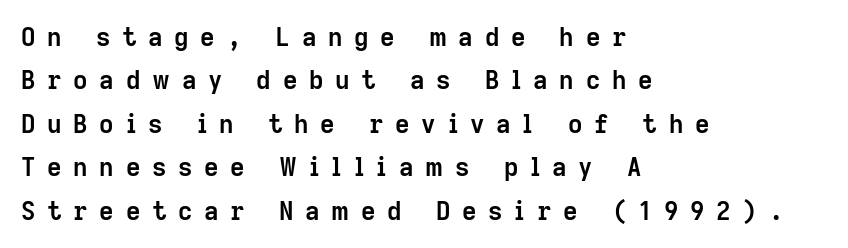
The image shows 25 px bold type, upright; set left-aligned, line spacing 1.74x, unusually wide letter spacing (+0.47 em), not underlined.
